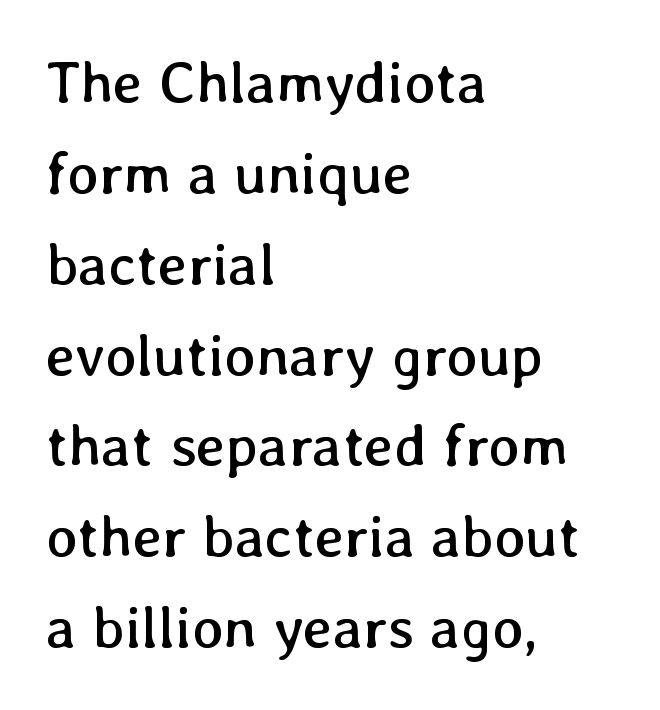
No letter is thick-stroked: the sample isn't bold. Character widths vary here, with narrow letters taking less room than wide ones. The rag falls on the right side of this text block. Each row of text sits above clean, open space.
